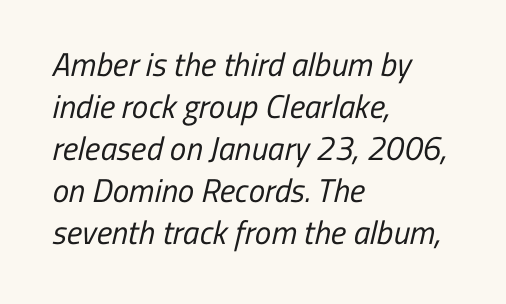
The specimen omits any rule beneath the text block's lines. One-word summary of the alignment: left. A quiet, ordinary-to-light weight characterises the typeface. These lines keep a tight, regular rhythm from letter to letter. The line-height multiplier appears to be the usual default. This rendering employs a face without finishing strokes, i.e., a sans-serif.
